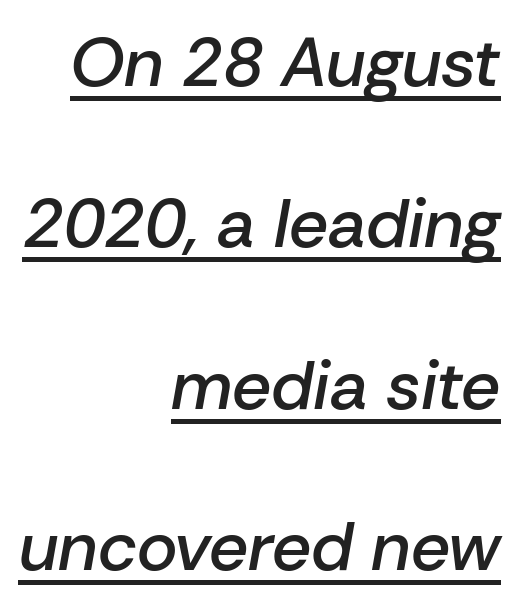
Q: Is the text bold? A: Semi-bold.
Q: Is the text italic (slanted)? A: Yes, it leans right by about 10 degrees.
Q: Is the text underlined? A: Yes.
Q: How is the paragraph aligned? A: Right-aligned.
Q: Is the spacing between letters normal or unusually wide? A: Normal.
Q: Is the spacing between lines tight, normal or loose? A: Loose.
Q: Width (condensed, normal, or wide)? A: Normal.
Q: Stroke contrast? A: Low.
Q: x-height? A: Medium.
Q: Monospaced? A: No.
